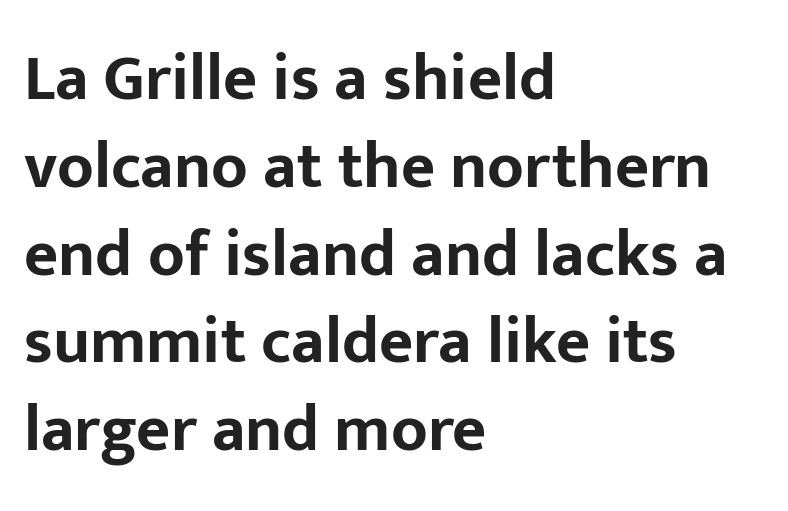
This is the regular roman posture of the typeface. Rule under the text: the space is simply empty. A typesetter would call this zero additional tracking. Varying glyph widths throughout — classic text-font behaviour.
